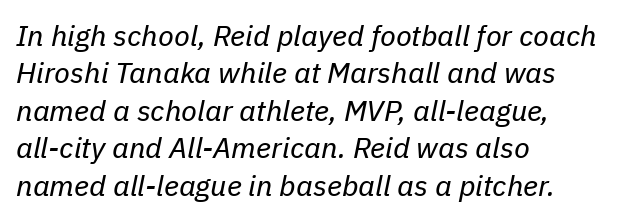
Q: Is the text bold? A: No.
Q: Is the text italic (slanted)? A: Yes, it leans right by about 11 degrees.
Q: Is the text underlined? A: No.
Q: How is the paragraph aligned? A: Left-aligned.
Q: Is the spacing between letters normal or unusually wide? A: Normal.
Q: Is the spacing between lines tight, normal or loose? A: Normal.
Q: Width (condensed, normal, or wide)? A: Normal.
Q: Stroke contrast? A: Low.
Q: x-height? A: Medium.
Q: Monospaced? A: No.
